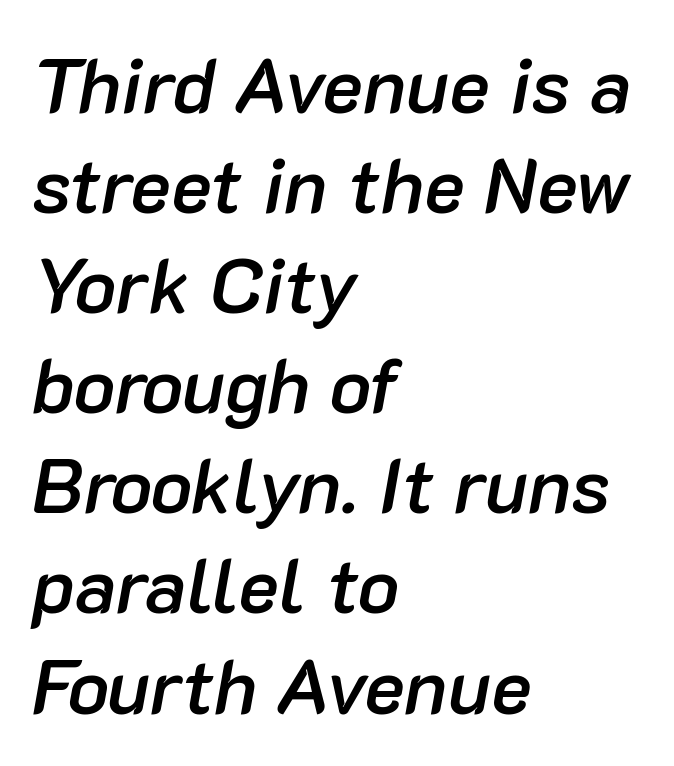
Q: Is the text bold? A: Semi-bold.
Q: Is the text italic (slanted)? A: Yes, it leans right by about 10 degrees.
Q: Is the text underlined? A: No.
Q: How is the paragraph aligned? A: Left-aligned.
Q: Is the spacing between letters normal or unusually wide? A: Normal.
Q: Is the spacing between lines tight, normal or loose? A: Normal.
Q: Width (condensed, normal, or wide)? A: Normal.
Q: Stroke contrast? A: Low.
Q: x-height? A: Medium.
Q: Monospaced? A: No.
